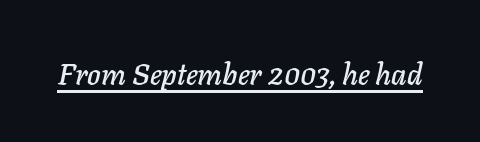
Q: Is the text italic (slanted)? A: Yes, it leans right by about 11 degrees.
Q: Is the text underlined? A: Yes.
Q: Is the spacing between letters normal or unusually wide? A: Normal.
Q: Width (condensed, normal, or wide)? A: Normal.
Q: Stroke contrast? A: Low.
Q: x-height? A: Medium.
Q: Monospaced? A: No.
